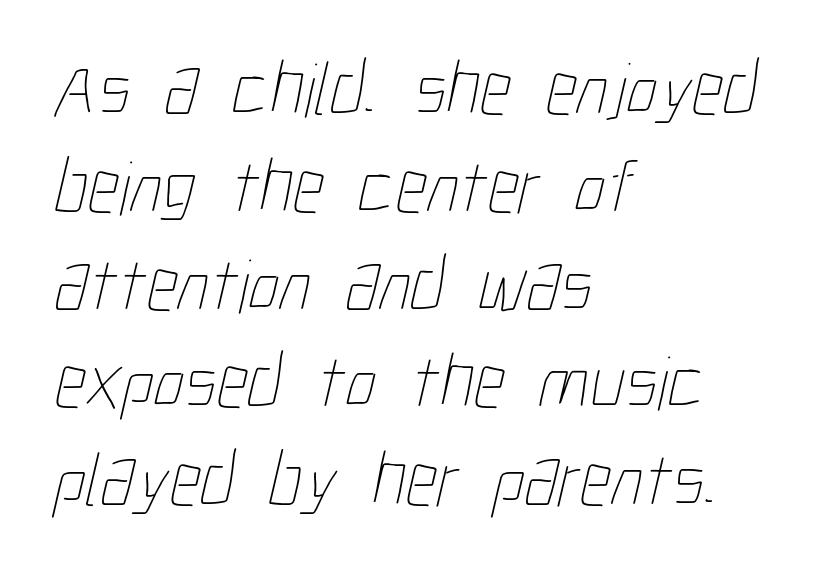
{"bold": "no", "weight": "thin", "width": "condensed", "stroke_contrast": "low", "x_height": "medium", "monospaced": "no", "underline": "no", "align": "left", "line_spacing": "normal", "line_spacing_ratio": 1.27, "letter_spacing": "normal", "letter_spacing_em": 0.0, "glyph_px": 77}
